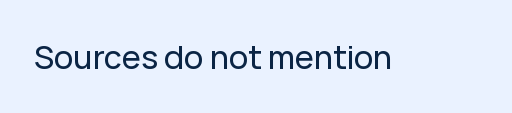
Rendered with straight, roman letterforms. You could not count columns in this text — the font is proportionally spaced. Rule under the text: the space is simply empty. The letters carry no serifs — their stems end cleanly without finishing strokes. This sample uses plain, unmodified letter spacing.
